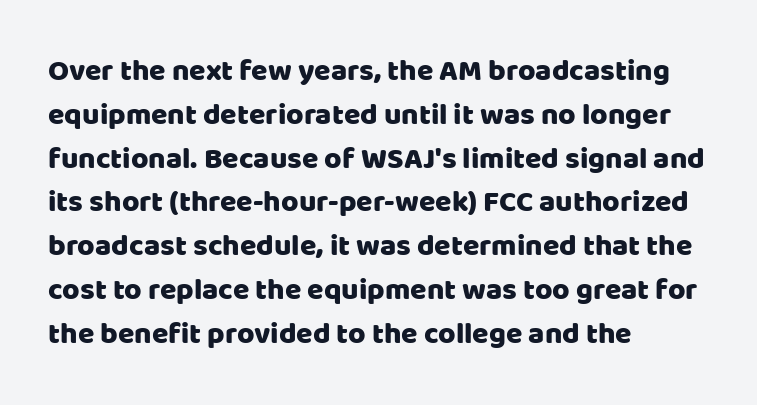
If you drew a ruler down the left edge, every line would touch it. Ordinary non-slanted type is in use. Summary of vertical rhythm: regular, with standard interline spacing. The rendering uses natural spacing where letterforms have individual widths.
